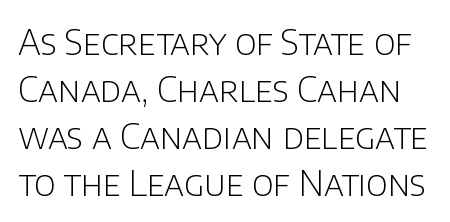
The image shows 35 px light sans-serif type, upright; set normal line spacing (1.34x), normal letter spacing, not underlined; low stroke contrast and a large x-height.
